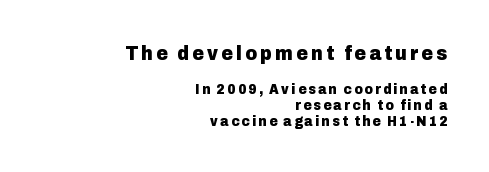
{"italic": "no", "bold": "yes", "underline": "no", "align": "right", "line_spacing": "tight", "line_spacing_ratio": 1.15, "larger_block": "first", "size_ratio": 1.43, "glyph_px": 20}
